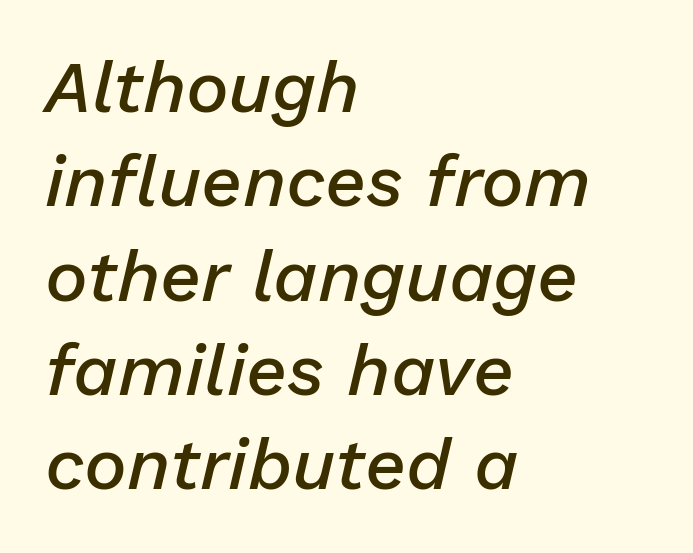
The image shows 72 px semibold type, italic (leaning right); set left-aligned, normal line spacing (1.31x), normal letter spacing, not underlined; low stroke contrast and a medium x-height.
